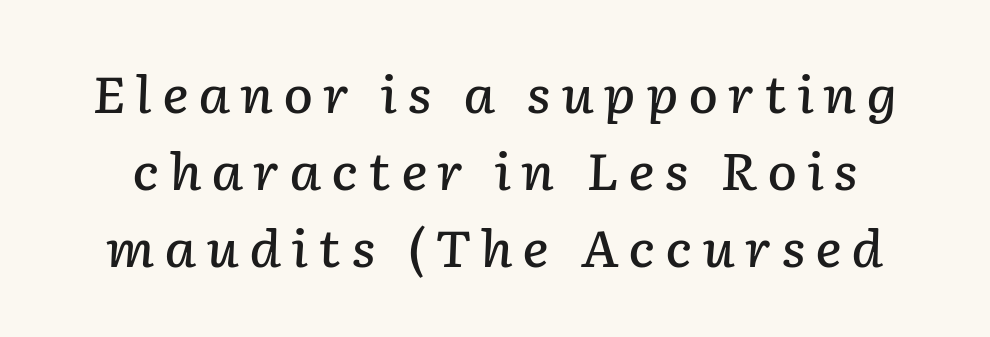
{"italic": "yes", "lean": "right", "slant_degrees": 2, "bold": "semi", "weight": "semibold", "width": "normal", "stroke_contrast": "low", "x_height": "medium", "monospaced": "no", "underline": "no", "line_spacing": "normal", "line_spacing_ratio": 1.54, "glyph_px": 50}
